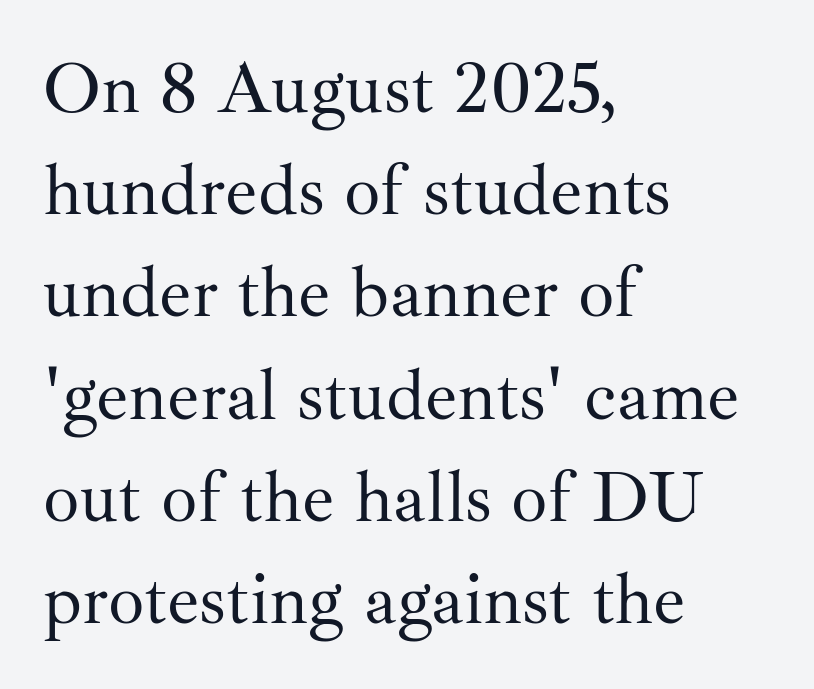
The image shows 72 px regular-weight serif type, upright; set left-aligned, normal line spacing (1.42x), normal letter spacing, not underlined; medium stroke contrast and a small x-height.
